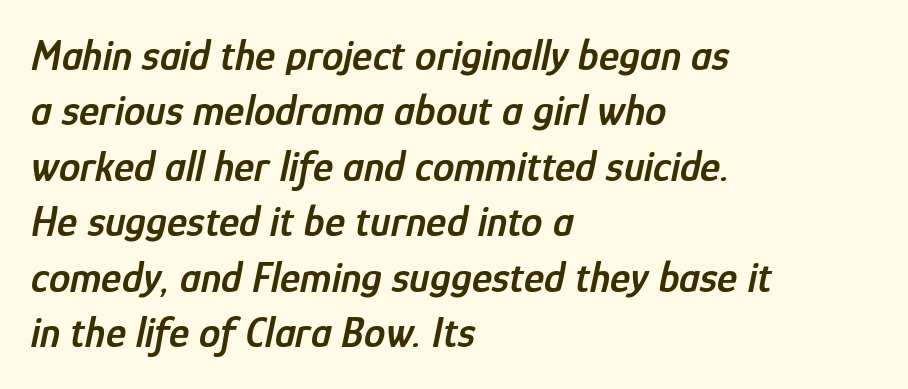
The image shows 43 px semibold, condensed type, italic (leaning right); set left-aligned, normal line spacing (1.29x), normal letter spacing, not underlined; low stroke contrast and a medium x-height.
